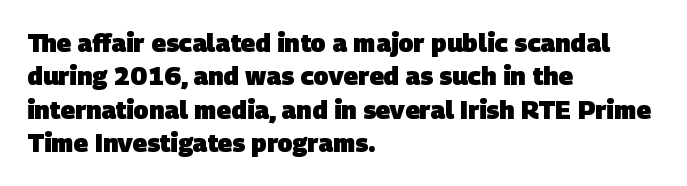
The image shows 25 px bold type; set left-aligned, normal line spacing (1.34x), normal letter spacing, not underlined.
